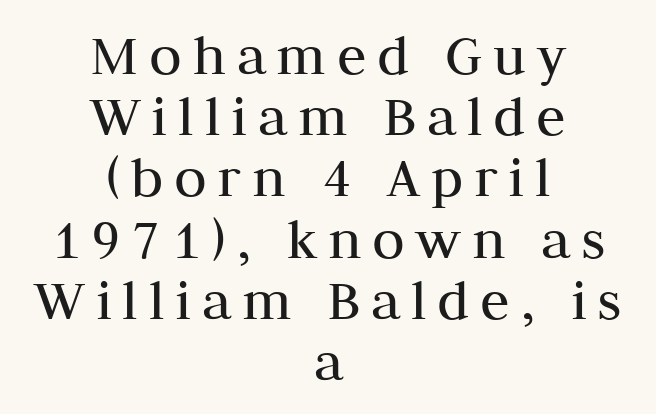
{"serif": "yes", "italic": "no", "bold": "no", "weight": "regular", "width": "normal", "stroke_contrast": "medium", "x_height": "medium", "monospaced": "no", "underline": "no", "align": "center", "line_spacing": "tight", "line_spacing_ratio": 1.02, "glyph_px": 60}
